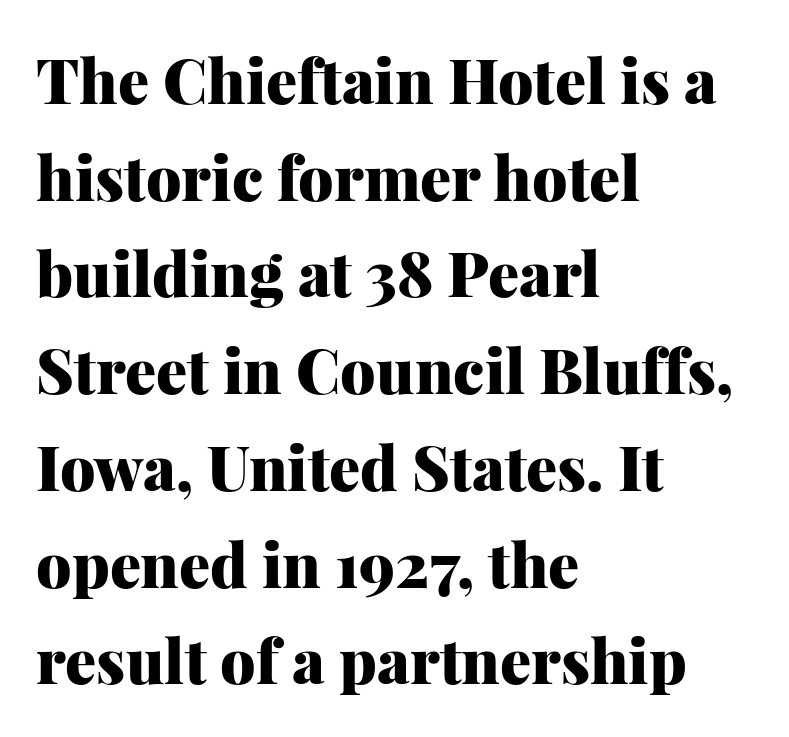
Quick note: underline off. Think of a printed novel: that variable character pitch is what you see here. Leftover space on each line is placed entirely after the last word. Glyph-to-glyph distance matches everyday printed text.
